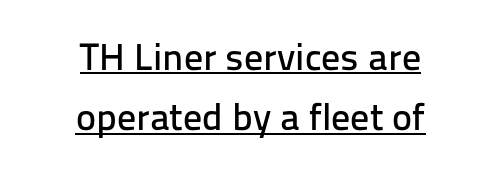
The image shows 38 px sans-serif type, upright; set centered, normal line spacing (1.58x), normal letter spacing, underlined; low stroke contrast and a medium x-height.
